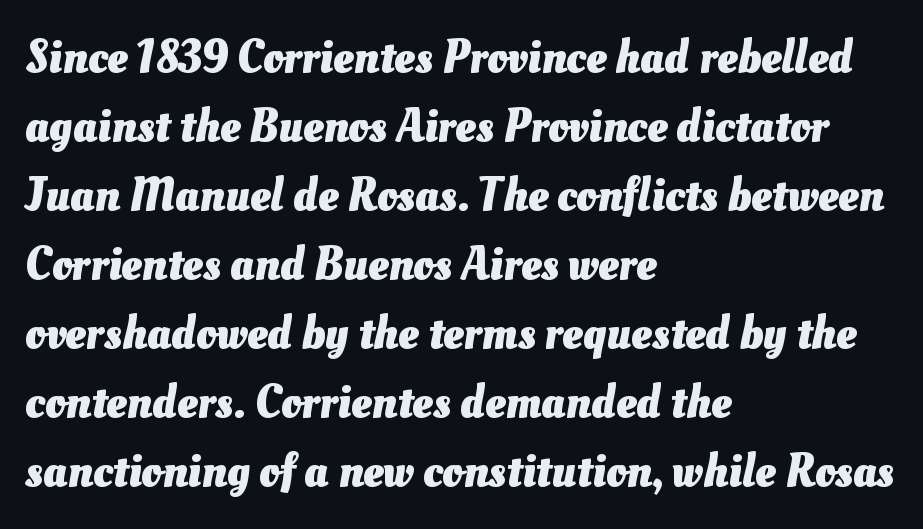
Caption: bold face, heavy strokes. The gaps between neighbouring characters are ordinary and unremarkable. A classic flush-left, rag-right setting is used for this passage. Students, observe: this is what conventionally led text looks like. This rendering features lettering with no underline. Do the characters align in a grid? No, the font is proportional.
